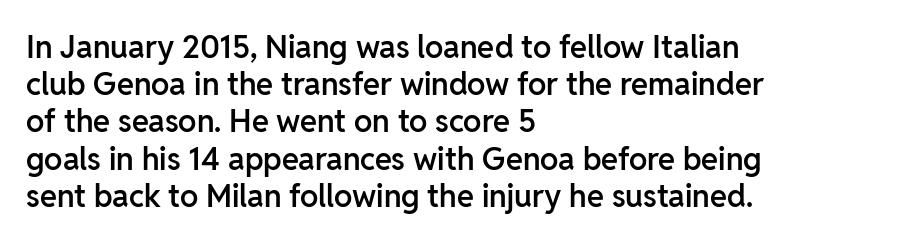
The image shows 31 px semibold sans-serif type, upright; set left-aligned, line spacing 1.2x, normal letter spacing, not underlined; low stroke contrast and a medium x-height.
